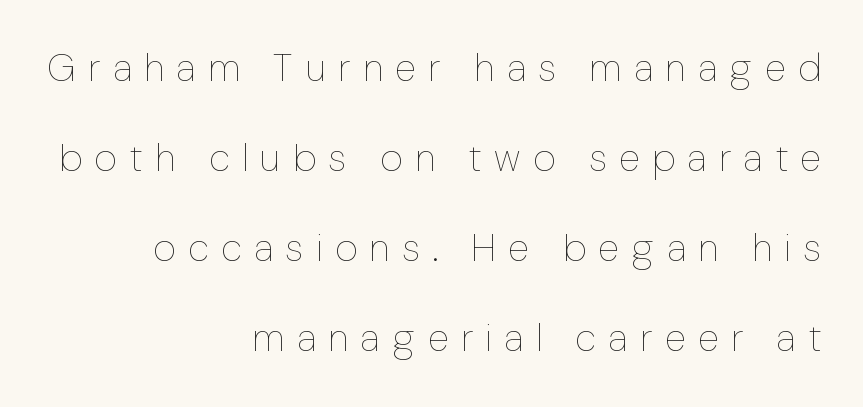
{"italic": "no", "bold": "no", "weight": "thin", "width": "normal", "stroke_contrast": "low", "x_height": "medium", "monospaced": "no", "underline": "no", "align": "right", "line_spacing": "loose", "line_spacing_ratio": 2.31, "letter_spacing": "wide", "letter_spacing_em": 0.32, "glyph_px": 39}
